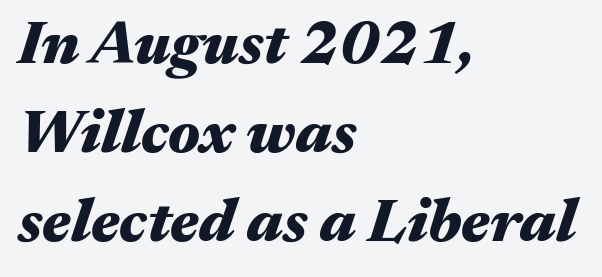
This rendering uses left alignment, leaving the right contour irregular. Between one letter and the next there's only the usual sliver of space. One glance says typical: line gaps are just what's usual. These lines are rendered in a variable-pitch font.
